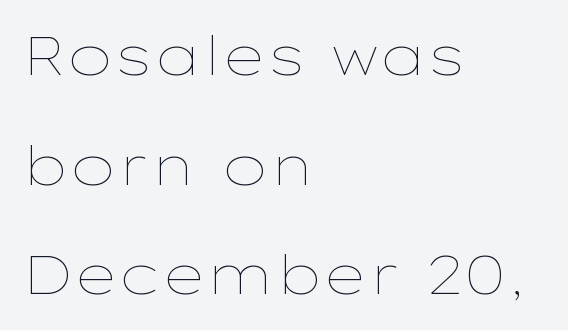
{"italic": "no", "bold": "no", "weight": "thin", "width": "wide", "stroke_contrast": "low", "x_height": "medium", "monospaced": "no", "underline": "no", "align": "left", "line_spacing": "loose", "line_spacing_ratio": 2.03, "letter_spacing": "normal", "letter_spacing_em": 0.0, "glyph_px": 54}
